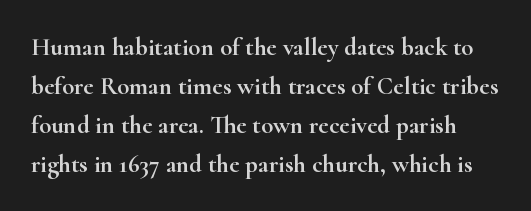
Q: Is the text italic (slanted)? A: No, it is upright.
Q: Is the text underlined? A: No.
Q: Is the spacing between letters normal or unusually wide? A: Normal.
Q: Is the spacing between lines tight, normal or loose? A: Normal.
